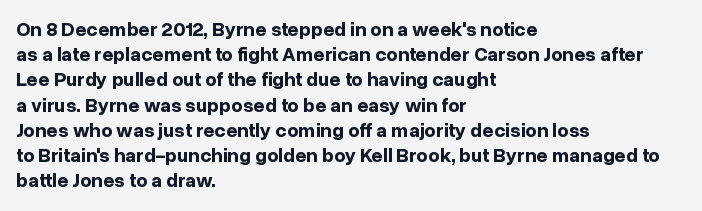
{"italic": "no", "bold": "yes", "underline": "no", "align": "left", "line_spacing": "normal", "line_spacing_ratio": 1.26, "letter_spacing": "normal", "letter_spacing_em": 0.0, "glyph_px": 20}
